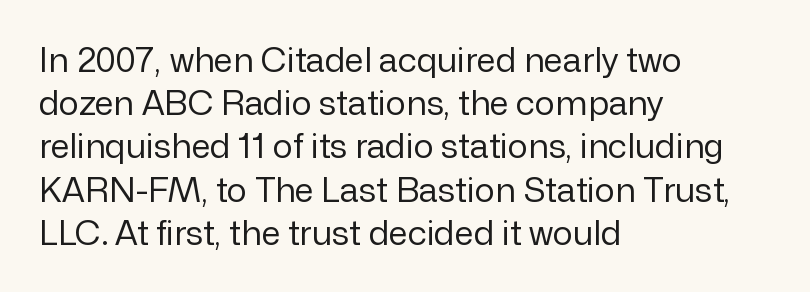
Q: Is the text bold? A: No.
Q: Is the text italic (slanted)? A: No, it is upright.
Q: Is the typeface a serif or a sans-serif typeface? A: Sans-serif.
Q: Is the text underlined? A: No.
Q: How is the paragraph aligned? A: Left-aligned.
Q: Is the spacing between letters normal or unusually wide? A: Normal.
Q: Is the spacing between lines tight, normal or loose? A: Normal.
Q: Width (condensed, normal, or wide)? A: Normal.
Q: Stroke contrast? A: Low.
Q: x-height? A: Medium.
Q: Monospaced? A: No.
